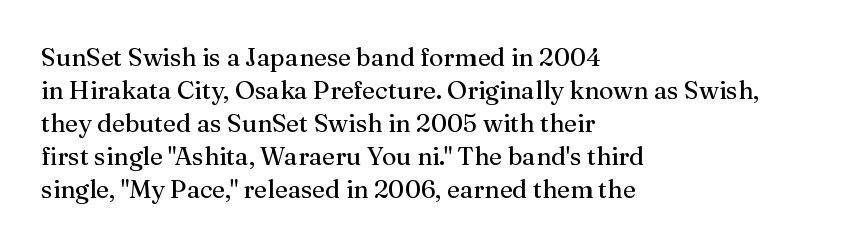
Q: Is the text bold? A: No.
Q: Is the text italic (slanted)? A: No, it is upright.
Q: Is the text underlined? A: No.
Q: How is the paragraph aligned? A: Left-aligned.
Q: Is the spacing between letters normal or unusually wide? A: Normal.
Q: Is the spacing between lines tight, normal or loose? A: Normal.
